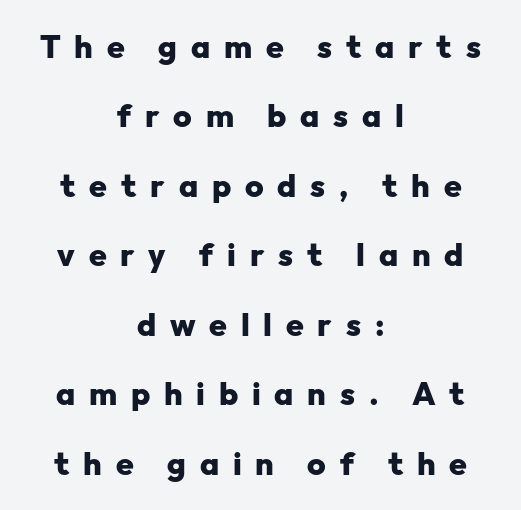
The image shows 32 px heavy sans-serif type, upright; set centered, loose line spacing (2.17x), unusually wide letter spacing (+0.43 em), not underlined; low stroke contrast and a medium x-height.
